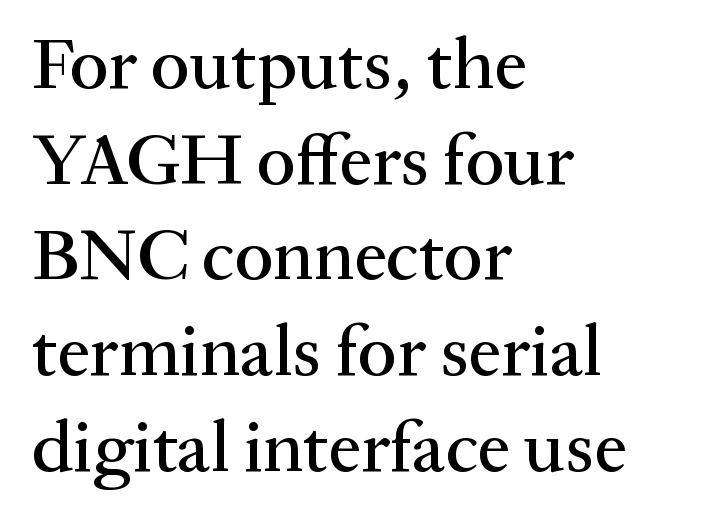
The image shows 73 px serif type, upright; set left-aligned, normal line spacing (1.31x), normal letter spacing, not underlined; medium stroke contrast and a medium x-height.
